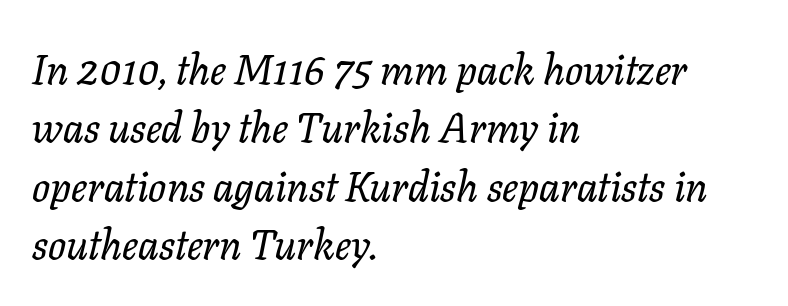
The image shows 42 px serif type, italic (leaning right); set left-aligned, normal line spacing (1.39x), normal letter spacing, not underlined; low stroke contrast and a medium x-height.
